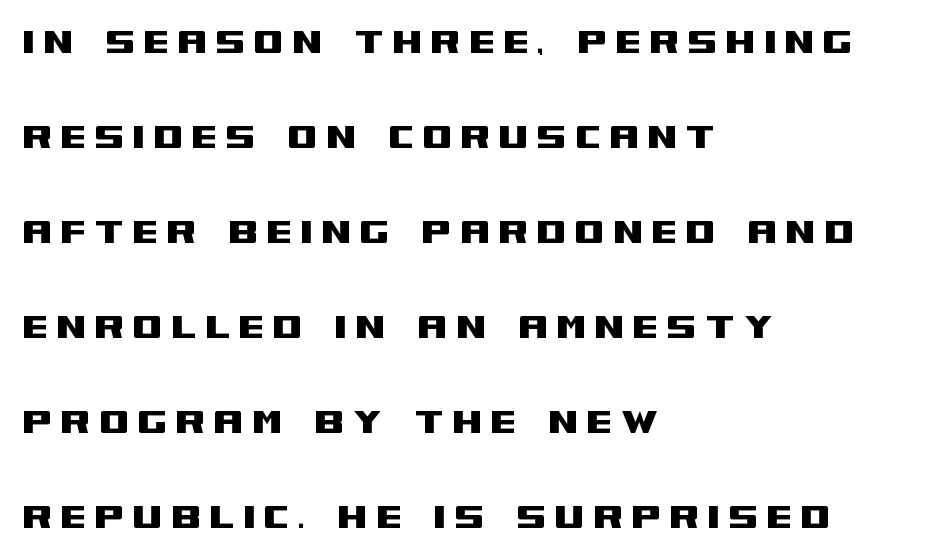
Think of a printed novel: that variable character pitch is what you see here. Style check: upright. The face used here is a sans, in the tradition of grotesques and geometrics. Unmarked baselines from the first word to the last. The paragraph shown leans on its left margin. Leading: increased.
